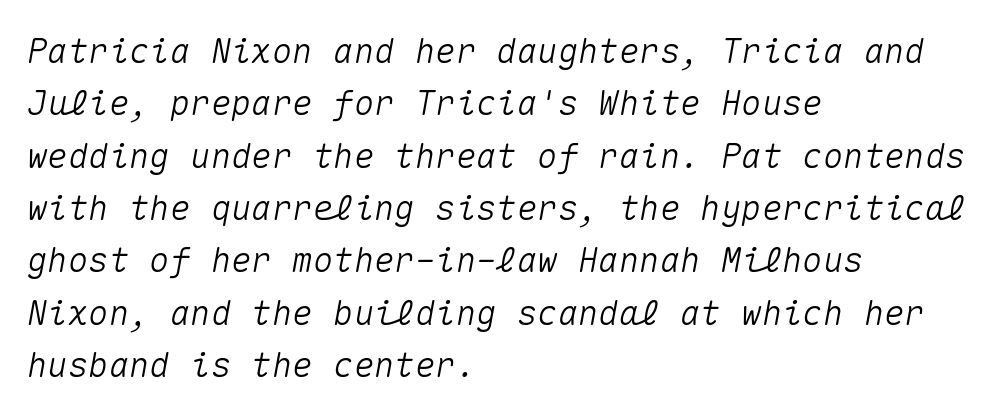
The image shows 34 px text type, italic (leaning right), monospaced; set left-aligned, normal line spacing (1.54x), normal letter spacing, not underlined; medium stroke contrast and a medium x-height.
